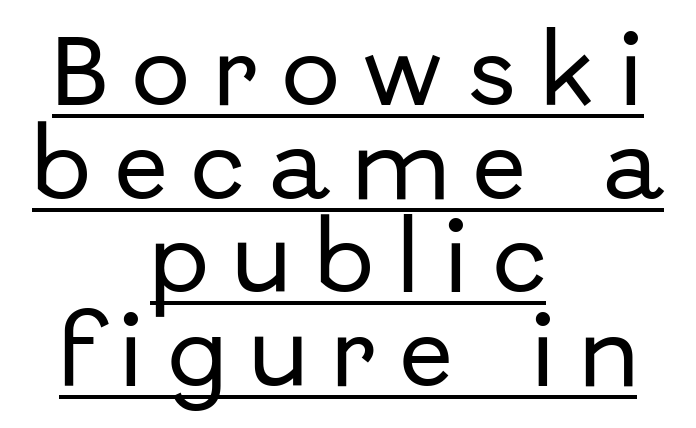
The letters advance in unequal steps, a hallmark of proportional type. The typesetter chose a symmetrical, centered arrangement here. Notice how the stems are strictly vertical — no italics here. Looks like someone drew a line under every word here.
